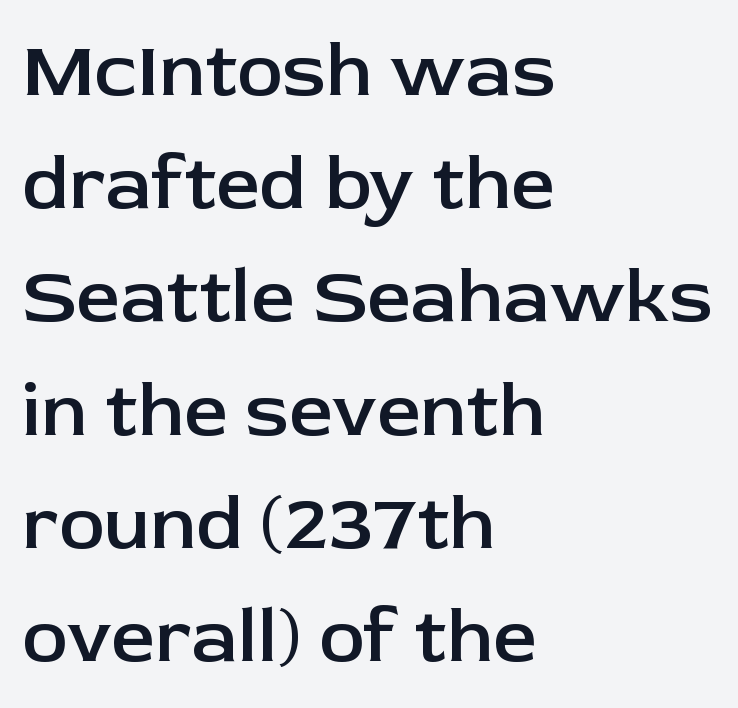
The image shows 77 px semibold sans-serif type, upright; set left-aligned, normal line spacing (1.47x), normal letter spacing, not underlined; low stroke contrast and a medium x-height.
